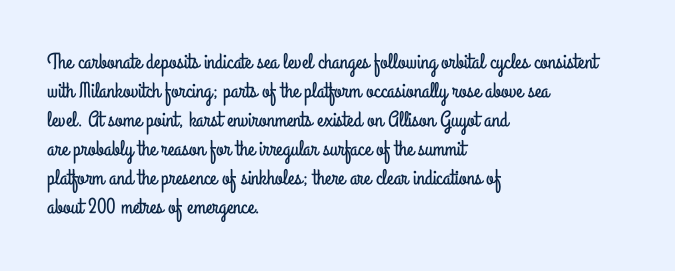
{"italic": "no", "underline": "no", "align": "left", "line_spacing": "normal", "line_spacing_ratio": 1.32, "letter_spacing": "normal", "letter_spacing_em": 0.0, "glyph_px": 22}
